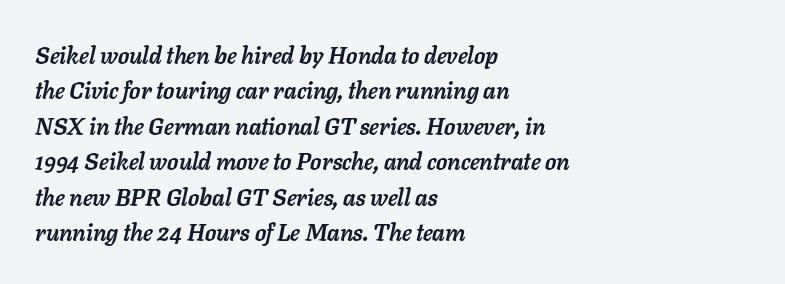
{"italic": "yes", "lean": "right", "slant_degrees": 11, "bold": "yes", "underline": "no", "align": "left", "line_spacing": "normal", "line_spacing_ratio": 1.54, "letter_spacing": "normal", "letter_spacing_em": 0.0, "glyph_px": 23}
